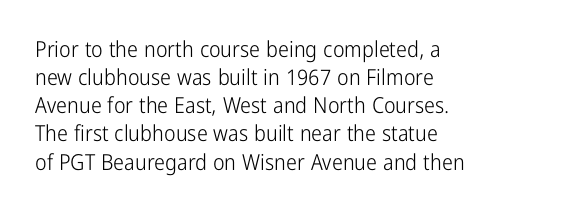
{"italic": "no", "bold": "no", "underline": "no", "align": "left", "line_spacing": "normal", "line_spacing_ratio": 1.28, "letter_spacing": "normal", "letter_spacing_em": 0.0, "glyph_px": 22}
